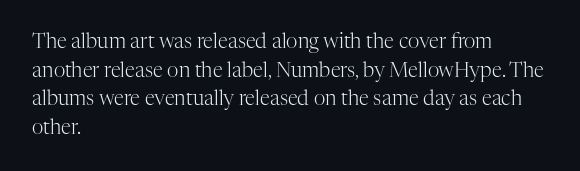
Q: Is the text bold? A: No.
Q: Is the text italic (slanted)? A: No, it is upright.
Q: Is the text underlined? A: No.
Q: How is the paragraph aligned? A: Left-aligned.
Q: Is the spacing between letters normal or unusually wide? A: Normal.
Q: Is the spacing between lines tight, normal or loose? A: Normal.
